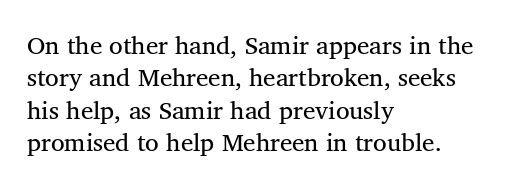
{"bold": "no", "underline": "no", "align": "left", "line_spacing": "normal", "line_spacing_ratio": 1.3, "letter_spacing": "normal", "letter_spacing_em": 0.0, "glyph_px": 25}
